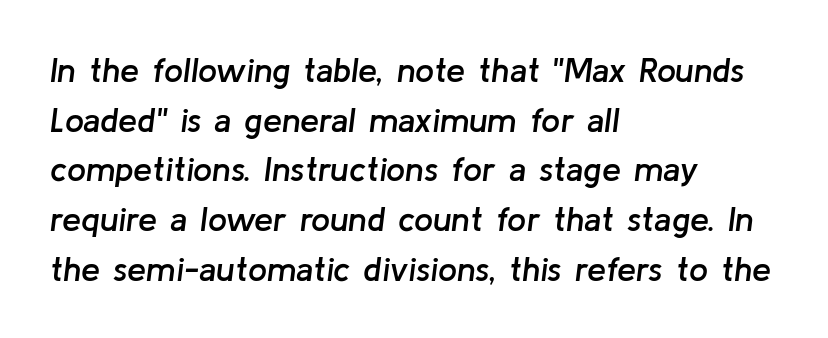
{"italic": "yes", "lean": "right", "slant_degrees": 8, "bold": "semi", "weight": "semibold", "width": "normal", "stroke_contrast": "low", "x_height": "medium", "monospaced": "no", "underline": "no", "align": "left", "line_spacing": "normal", "line_spacing_ratio": 1.46, "letter_spacing": "normal", "letter_spacing_em": 0.0, "glyph_px": 34}
